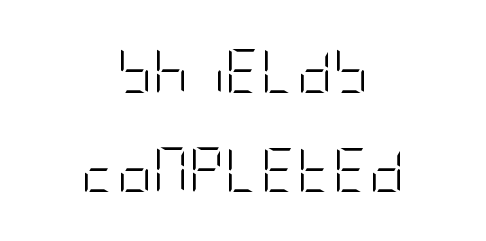
Descender tails drop into unmarked territory. Do the letters lean? They stand straight. Does the type have serifs? No, each stem ends abruptly. A great deal of white space separates one row of letters from the next.
